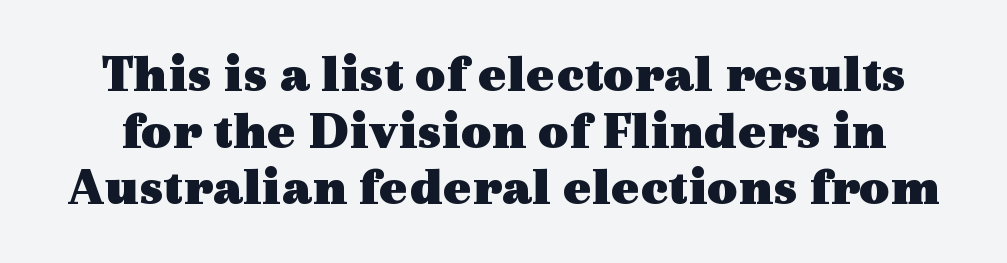
Q: Is the text bold? A: Yes.
Q: Is the text italic (slanted)? A: No, it is upright.
Q: Is the typeface a serif or a sans-serif typeface? A: Serif.
Q: Is the text underlined? A: No.
Q: Is the spacing between letters normal or unusually wide? A: Normal.
Q: Is the spacing between lines tight, normal or loose? A: Tight.
Q: Width (condensed, normal, or wide)? A: Wide.
Q: x-height? A: Medium.
Q: Monospaced? A: No.
